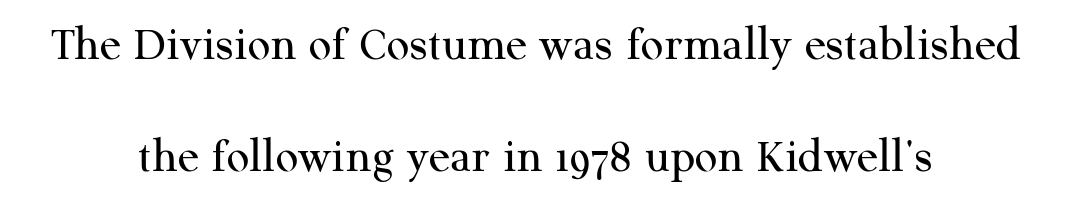
{"serif": "yes", "italic": "no", "bold": "no", "weight": "regular", "width": "normal", "stroke_contrast": "medium", "x_height": "medium", "monospaced": "no", "underline": "no", "align": "center", "line_spacing": "loose", "line_spacing_ratio": 2.25, "letter_spacing": "normal", "letter_spacing_em": 0.0, "glyph_px": 50}
